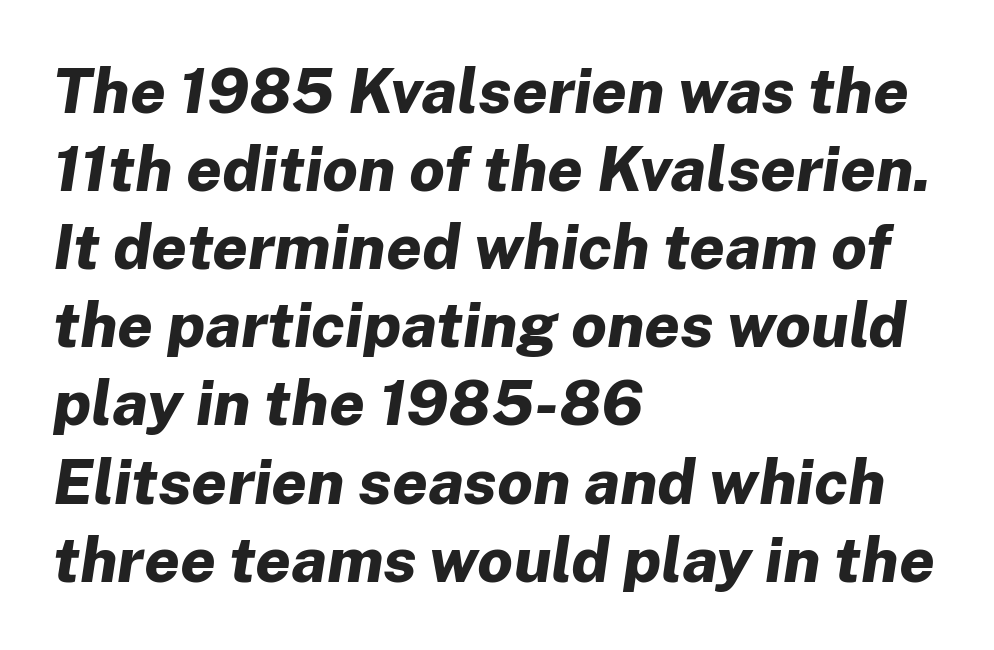
The image shows 63 px bold type, italic (leaning right); set left-aligned, line spacing 1.24x, normal letter spacing, not underlined; low stroke contrast and a medium x-height.
